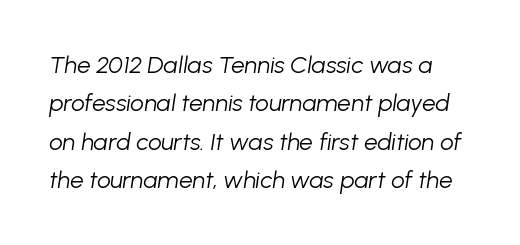
The image shows 24 px text type, italic (leaning right); set normal line spacing (1.6x), normal letter spacing, not underlined.
